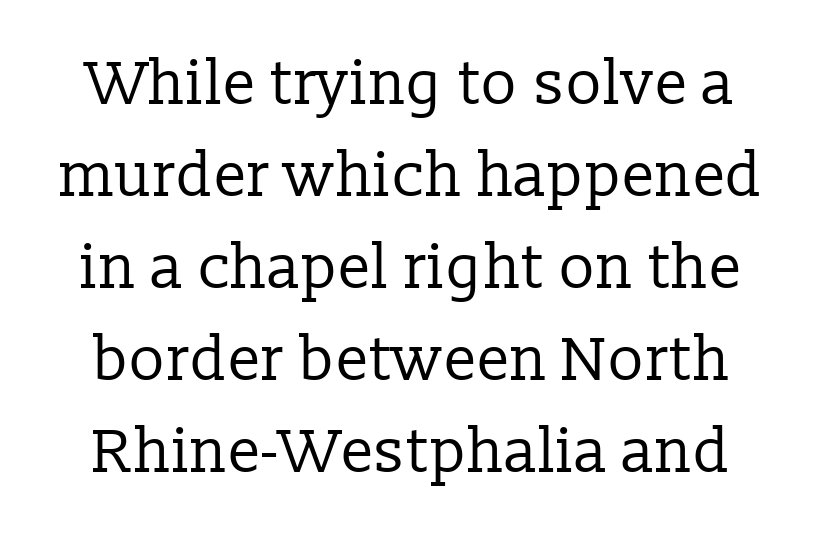
{"serif": "yes", "italic": "no", "bold": "no", "weight": "regular", "width": "normal", "stroke_contrast": "low", "x_height": "medium", "monospaced": "no", "underline": "no", "line_spacing": "normal", "line_spacing_ratio": 1.51, "letter_spacing": "normal", "letter_spacing_em": 0.0, "glyph_px": 61}
